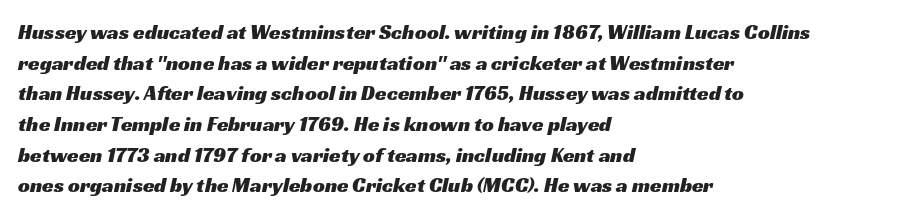
The image shows 21 px text type; set left-aligned, normal line spacing (1.46x), normal letter spacing, not underlined.
